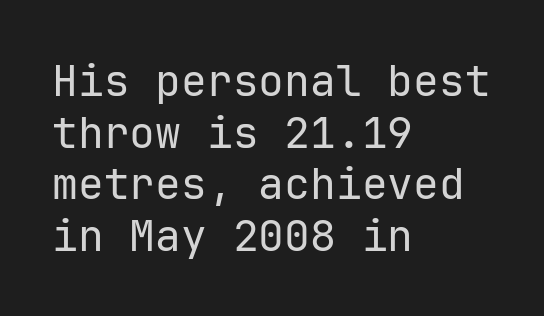
Q: Is the text bold? A: No.
Q: Is the text italic (slanted)? A: No, it is upright.
Q: Is the typeface a serif or a sans-serif typeface? A: Sans-serif.
Q: Is the text underlined? A: No.
Q: How is the paragraph aligned? A: Left-aligned.
Q: Is the spacing between letters normal or unusually wide? A: Normal.
Q: Width (condensed, normal, or wide)? A: Normal.
Q: Stroke contrast? A: Low.
Q: x-height? A: Medium.
